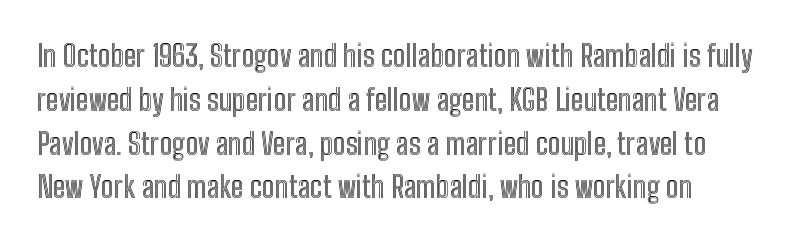
These lines keep a tight, regular rhythm from letter to letter. Quick note: not italic, upright. Check the space under the baseline: it is left empty. The rendering uses natural spacing where letterforms have individual widths. The leading is moderate, giving the passage an even texture.
